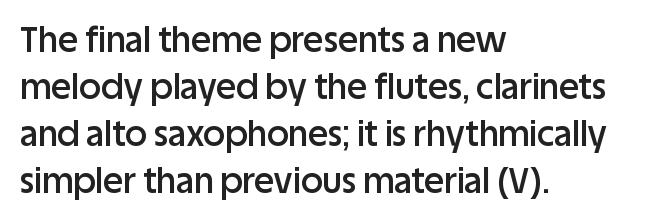
Q: Is the text bold? A: Semi-bold.
Q: Is the text italic (slanted)? A: No, it is upright.
Q: Is the typeface a serif or a sans-serif typeface? A: Sans-serif.
Q: Is the text underlined? A: No.
Q: How is the paragraph aligned? A: Left-aligned.
Q: Is the spacing between letters normal or unusually wide? A: Normal.
Q: Is the spacing between lines tight, normal or loose? A: Normal.
Q: Width (condensed, normal, or wide)? A: Normal.
Q: Stroke contrast? A: Low.
Q: x-height? A: Large.
Q: Monospaced? A: No.
